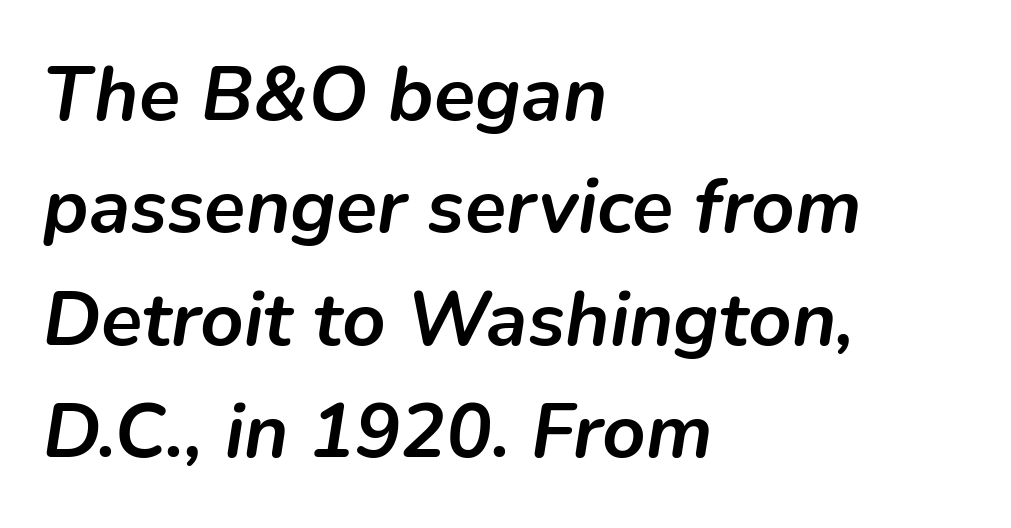
The image shows 76 px semibold type, italic (leaning right); set left-aligned, normal line spacing (1.48x), normal letter spacing, not underlined; low stroke contrast and a medium x-height.
